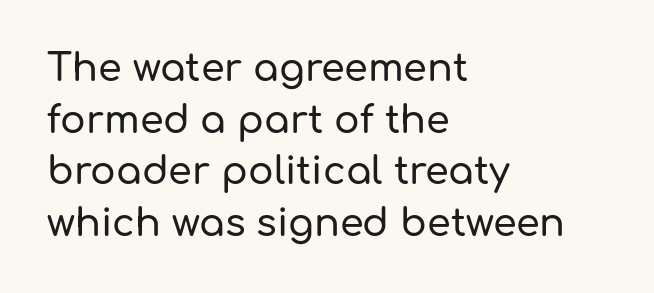
Q: Is the text italic (slanted)? A: No, it is upright.
Q: Is the typeface a serif or a sans-serif typeface? A: Sans-serif.
Q: Is the text underlined? A: No.
Q: How is the paragraph aligned? A: Left-aligned.
Q: Is the spacing between letters normal or unusually wide? A: Normal.
Q: Is the spacing between lines tight, normal or loose? A: Normal.
Q: Width (condensed, normal, or wide)? A: Normal.
Q: Stroke contrast? A: Low.
Q: x-height? A: Medium.
Q: Monospaced? A: No.
